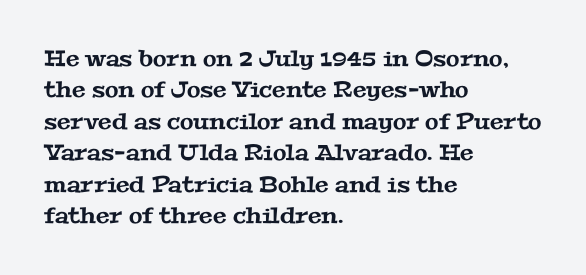
{"underline": "no", "align": "left", "line_spacing": "normal", "line_spacing_ratio": 1.43, "letter_spacing": "normal", "letter_spacing_em": 0.0, "glyph_px": 22}
